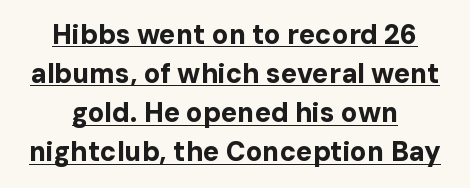
This is heavy type, rendered in bold. The face used here is rendered with its standard letterfit. This is the regular roman posture of the typeface. The lines in this sample share a center point and differ in where they start and stop.
